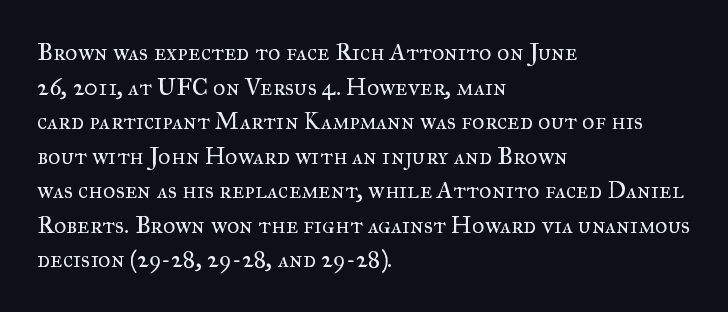
The image shows 24 px text type, upright; set left-aligned, normal line spacing (1.44x), normal letter spacing, not underlined.
